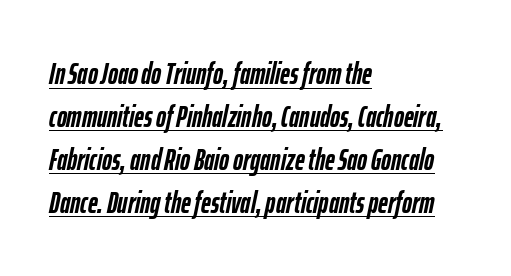
{"italic": "yes", "lean": "right", "slant_degrees": 12, "bold": "yes", "weight": "semibold", "width": "condensed", "stroke_contrast": "low", "x_height": "medium", "monospaced": "no", "underline": "yes", "align": "left", "line_spacing": "normal", "line_spacing_ratio": 1.43, "letter_spacing": "normal", "letter_spacing_em": 0.0, "glyph_px": 30}
